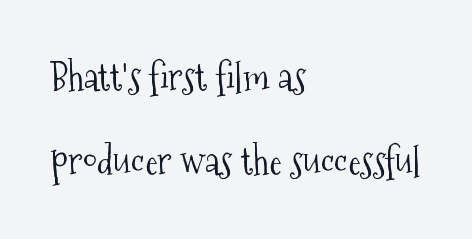
{"serif": "yes", "italic": "no", "bold": "no", "weight": "light", "width": "condensed", "stroke_contrast": "medium", "x_height": "medium", "monospaced": "no", "underline": "no", "align": "left", "line_spacing": "loose", "line_spacing_ratio": 2.22, "letter_spacing": "normal", "letter_spacing_em": 0.0, "glyph_px": 38}
